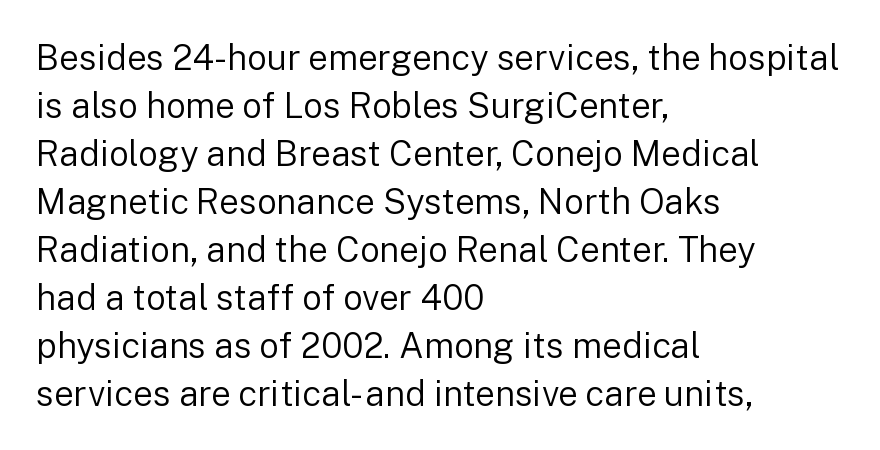
{"serif": "no", "italic": "no", "bold": "no", "weight": "regular", "width": "normal", "stroke_contrast": "low", "x_height": "medium", "monospaced": "no", "underline": "no", "align": "left", "line_spacing": "normal", "line_spacing_ratio": 1.37, "letter_spacing": "normal", "letter_spacing_em": 0.0, "glyph_px": 35}
